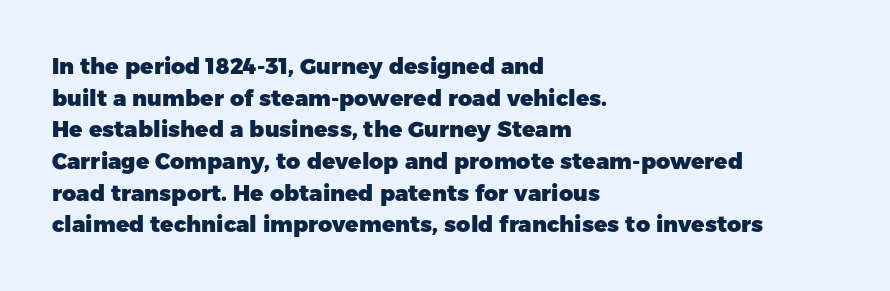
Beneath every word, the page is bare. Successive baselines arrive at the customary interval. It's the straight-up-and-down kind of type. Which margin do the lines hug? The left one — the right edge is uneven. Thick stems and heavy bowls — unmistakably bold.
